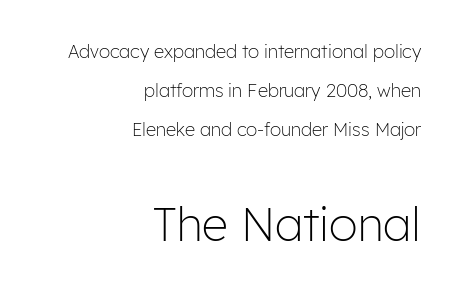
The image shows 46 px light sans-serif type, upright; set right-aligned, loose line spacing (2.18x), normal letter spacing, not underlined; the second (bottom) block is 2.56x larger; low stroke contrast and a medium x-height.
